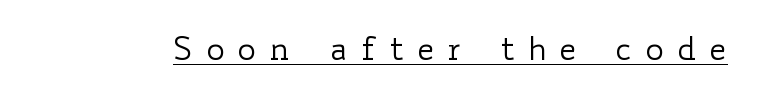
Q: Is the text bold? A: No.
Q: Is the text italic (slanted)? A: No, it is upright.
Q: Is the text underlined? A: Yes.
Q: Is the spacing between letters normal or unusually wide? A: Unusually wide.
Q: Width (condensed, normal, or wide)? A: Wide.
Q: Stroke contrast? A: Low.
Q: x-height? A: Small.
Q: Monospaced? A: No.
